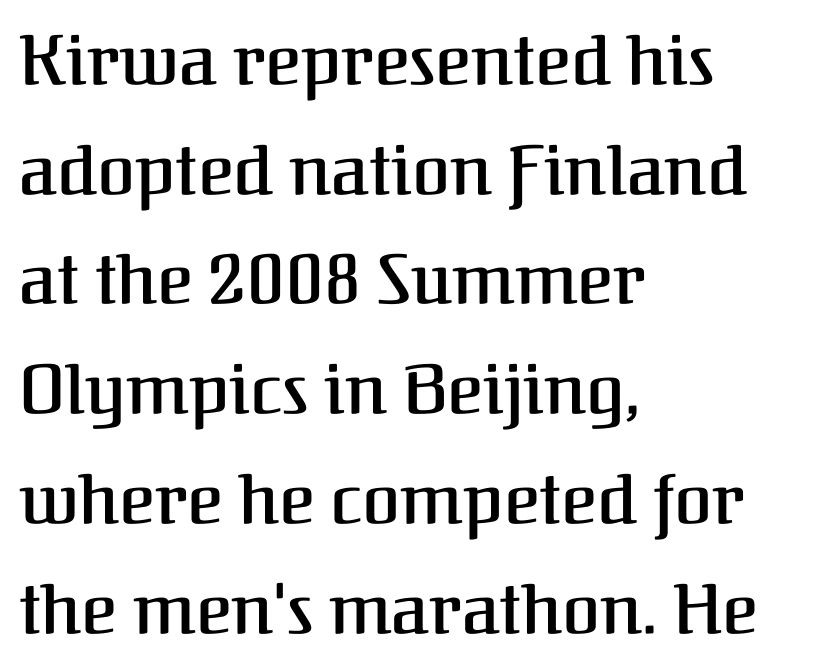
Q: Is the text bold? A: Semi-bold.
Q: Is the text italic (slanted)? A: No, it is upright.
Q: Is the typeface a serif or a sans-serif typeface? A: Serif.
Q: Is the text underlined? A: No.
Q: How is the paragraph aligned? A: Left-aligned.
Q: Is the spacing between letters normal or unusually wide? A: Normal.
Q: Is the spacing between lines tight, normal or loose? A: Normal.
Q: Width (condensed, normal, or wide)? A: Normal.
Q: Stroke contrast? A: Medium.
Q: x-height? A: Medium.
Q: Monospaced? A: No.
